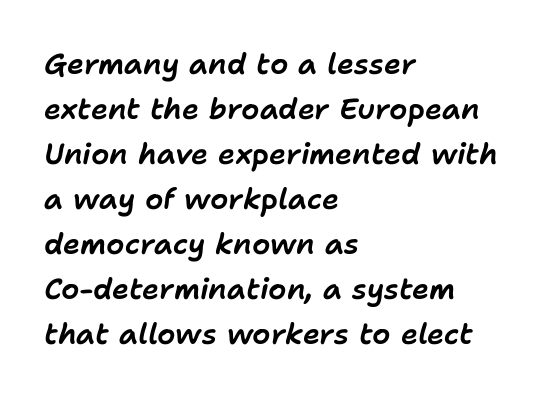
{"italic": "yes", "lean": "right", "slant_degrees": 11, "width": "normal", "stroke_contrast": "low", "x_height": "medium", "monospaced": "no", "underline": "no", "align": "left", "line_spacing": "normal", "line_spacing_ratio": 1.55, "letter_spacing": "normal", "letter_spacing_em": 0.0, "glyph_px": 29}
